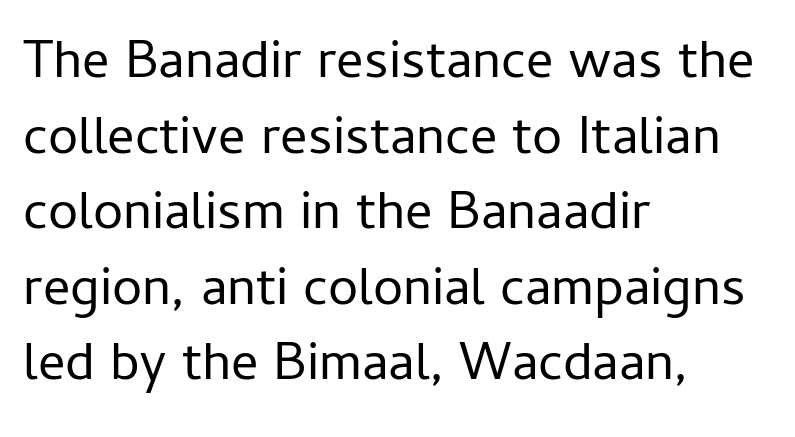
The image shows 54 px regular-weight sans-serif type, upright; set left-aligned, normal line spacing (1.4x), normal letter spacing, not underlined; low stroke contrast and a medium x-height.
